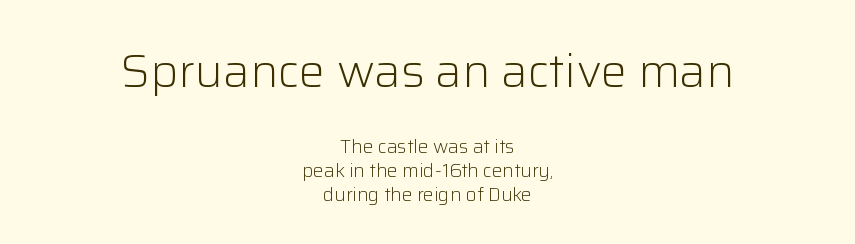
Q: Is the text bold? A: No.
Q: Is the text italic (slanted)? A: No, it is upright.
Q: Is the typeface a serif or a sans-serif typeface? A: Sans-serif.
Q: Is the text underlined? A: No.
Q: How is the paragraph aligned? A: Centered.
Q: Is the spacing between letters normal or unusually wide? A: Normal.
Q: Is the spacing between lines tight, normal or loose? A: Normal.
Q: Which block of text is set in a larger size, the first (top) or the second (bottom)? A: The first (top) one.
Q: Width (condensed, normal, or wide)? A: Normal.
Q: Stroke contrast? A: Low.
Q: x-height? A: Medium.
Q: Monospaced? A: No.
